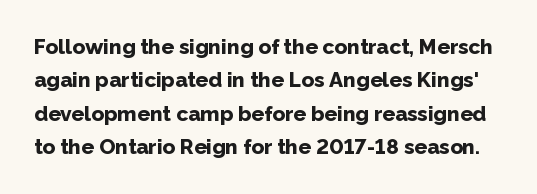
Q: Is the text bold? A: Yes.
Q: Is the text italic (slanted)? A: No, it is upright.
Q: Is the text underlined? A: No.
Q: Is the spacing between letters normal or unusually wide? A: Normal.
Q: Is the spacing between lines tight, normal or loose? A: Normal.
